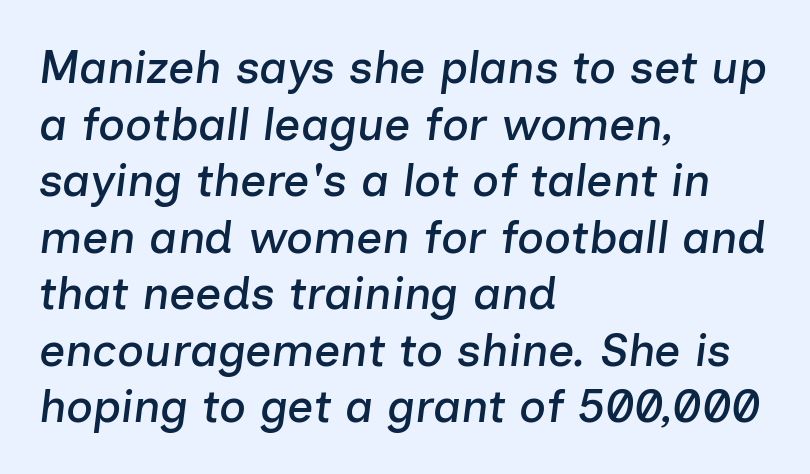
{"italic": "yes", "lean": "right", "slant_degrees": 7, "width": "normal", "stroke_contrast": "low", "x_height": "medium", "monospaced": "no", "underline": "no", "align": "left", "line_spacing_ratio": 1.23, "letter_spacing": "normal", "letter_spacing_em": 0.0, "glyph_px": 46}
